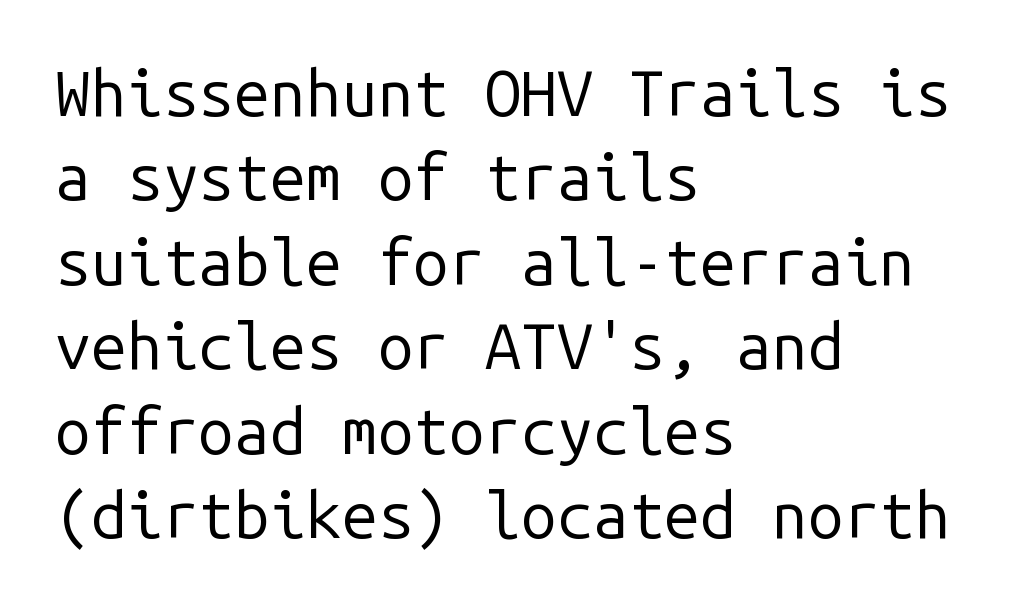
{"serif": "no", "italic": "no", "bold": "no", "weight": "regular", "width": "normal", "stroke_contrast": "low", "x_height": "medium", "monospaced": "yes", "underline": "no", "align": "left", "line_spacing": "normal", "line_spacing_ratio": 1.32, "letter_spacing": "normal", "letter_spacing_em": 0.0, "glyph_px": 64}
